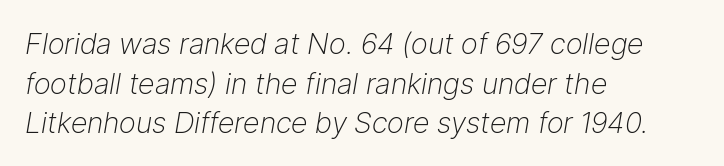
{"italic": "yes", "lean": "right", "slant_degrees": 9, "bold": "no", "weight": "light", "width": "normal", "stroke_contrast": "low", "x_height": "medium", "monospaced": "no", "underline": "no", "align": "left", "line_spacing": "normal", "line_spacing_ratio": 1.37, "letter_spacing": "normal", "letter_spacing_em": 0.0, "glyph_px": 29}
